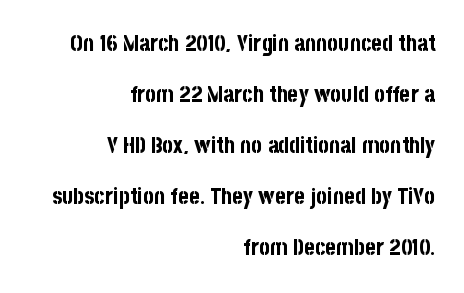
Leading is clearly above the norm, producing a sparse column. Vertical strokes here are truly vertical. The typesetting leans heavy: a genuine bold. Default kerning and tracking; the words read as compact shapes. The gap between lines stays unmarked. One-word summary of the alignment: right.
